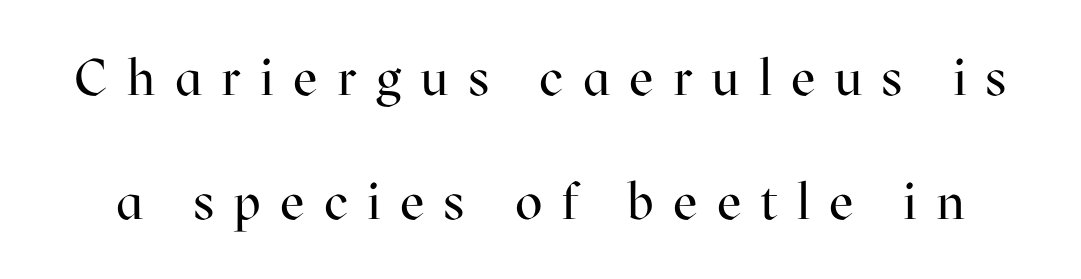
The image shows 51 px regular-weight serif type, upright; set loose line spacing (2.43x), unusually wide letter spacing (+0.38 em), not underlined; high stroke contrast and a medium x-height.
